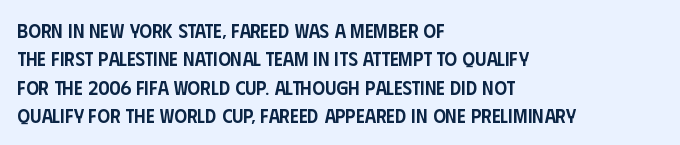
Q: Is the text bold? A: Semi-bold.
Q: Is the text italic (slanted)? A: No, it is upright.
Q: Is the text underlined? A: No.
Q: How is the paragraph aligned? A: Left-aligned.
Q: Is the spacing between letters normal or unusually wide? A: Normal.
Q: Is the spacing between lines tight, normal or loose? A: Normal.
